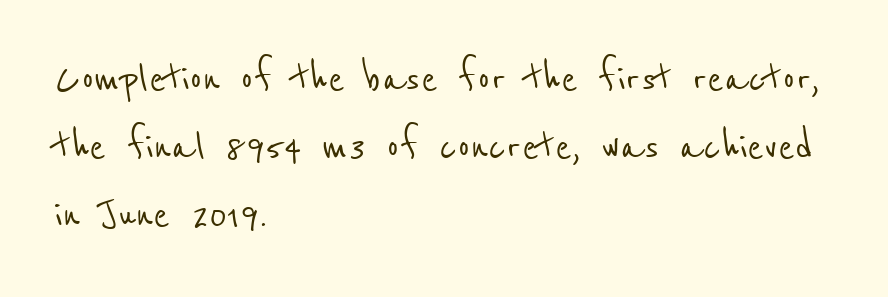
Q: Is the typeface a serif or a sans-serif typeface? A: Sans-serif.
Q: Is the text underlined? A: No.
Q: How is the paragraph aligned? A: Left-aligned.
Q: Is the spacing between letters normal or unusually wide? A: Normal.
Q: Is the spacing between lines tight, normal or loose? A: Normal.
Q: Width (condensed, normal, or wide)? A: Condensed.
Q: Stroke contrast? A: Low.
Q: x-height? A: Medium.
Q: Monospaced? A: No.
